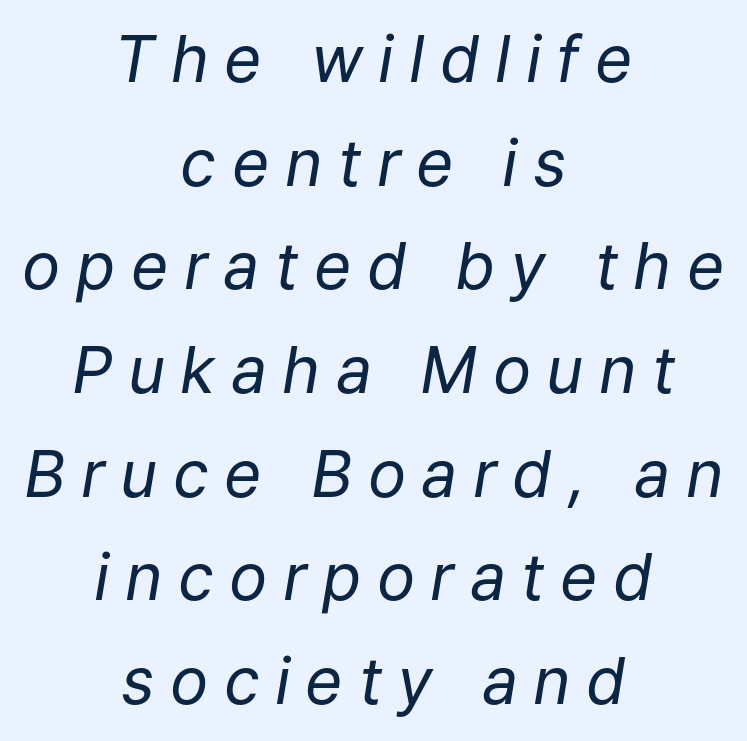
{"italic": "yes", "lean": "right", "slant_degrees": 9, "bold": "no", "weight": "regular", "width": "normal", "stroke_contrast": "low", "x_height": "medium", "monospaced": "no", "underline": "no", "align": "center", "line_spacing": "normal", "line_spacing_ratio": 1.62, "letter_spacing": "wide", "letter_spacing_em": 0.24, "glyph_px": 64}
